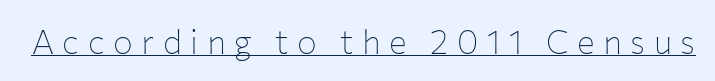
{"serif": "no", "italic": "no", "bold": "no", "weight": "thin", "width": "normal", "stroke_contrast": "low", "x_height": "medium", "monospaced": "no", "underline": "yes", "letter_spacing": "wide", "letter_spacing_em": 0.26, "glyph_px": 33}
